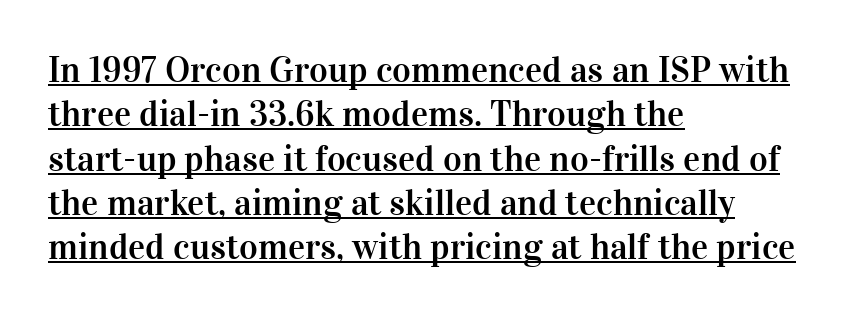
{"serif": "yes", "italic": "no", "width": "normal", "stroke_contrast": "high", "x_height": "medium", "monospaced": "no", "underline": "yes", "align": "left", "line_spacing_ratio": 1.23, "letter_spacing": "normal", "letter_spacing_em": 0.0, "glyph_px": 36}
